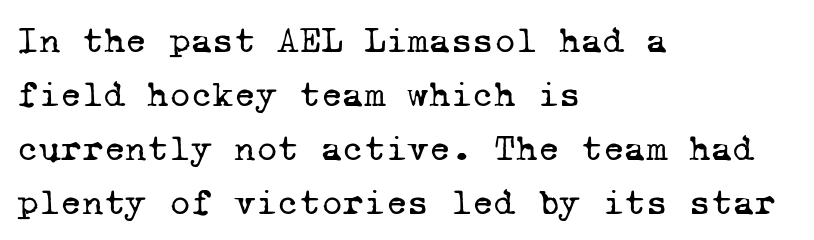
The image shows 37 px regular-weight serif type, monospaced; set left-aligned, normal line spacing (1.46x), normal letter spacing, not underlined; low stroke contrast and a medium x-height.
